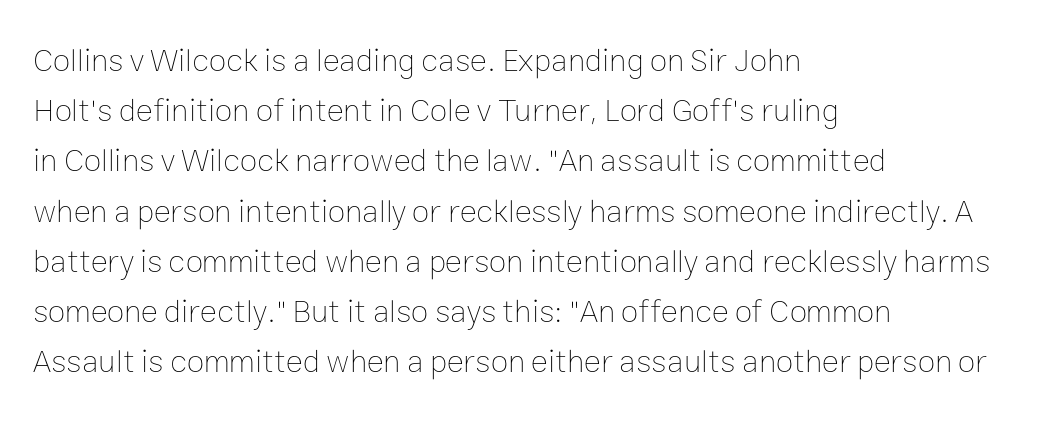
Q: Is the text bold? A: No.
Q: Is the text italic (slanted)? A: No, it is upright.
Q: Is the text underlined? A: No.
Q: How is the paragraph aligned? A: Left-aligned.
Q: Is the spacing between letters normal or unusually wide? A: Normal.
Q: Is the spacing between lines tight, normal or loose? A: Normal.
Q: Width (condensed, normal, or wide)? A: Normal.
Q: Stroke contrast? A: Low.
Q: x-height? A: Medium.
Q: Monospaced? A: No.
